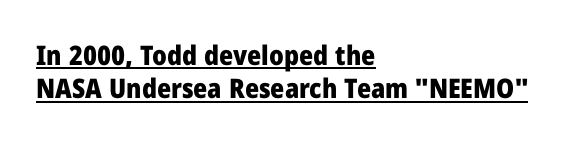
Q: Is the text bold? A: Yes.
Q: Is the text italic (slanted)? A: No, it is upright.
Q: Is the text underlined? A: Yes.
Q: How is the paragraph aligned? A: Left-aligned.
Q: Is the spacing between letters normal or unusually wide? A: Normal.
